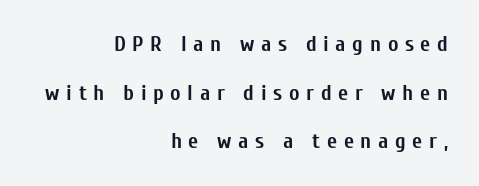
The image shows 22 px bold type, upright; set right-aligned, loose line spacing (2.21x), unusually wide letter spacing (+0.3 em), not underlined.
